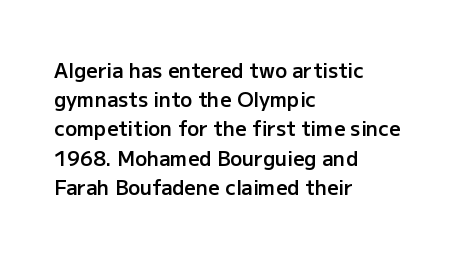
How heavy is the stroke? Medium-heavy — a semibold, shy of bold. Notice how the passage keeps a crisp vertical edge on the left only. In terms of posture, this sample is upright. The rendering uses a moderate line-height, typical for paragraphs. No extra tracking has been applied to these lines. Descender tails drop into unmarked territory.
